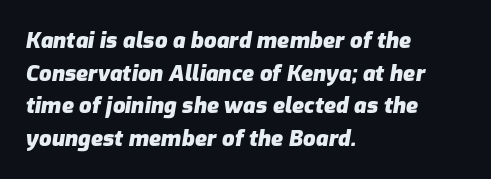
Anything drawn beneath the words? Only blank space. You could call the tracking neutral — neither tight nor loose. Whoever set this chose a conventional vertical rhythm. Designer's note — italics engaged.
